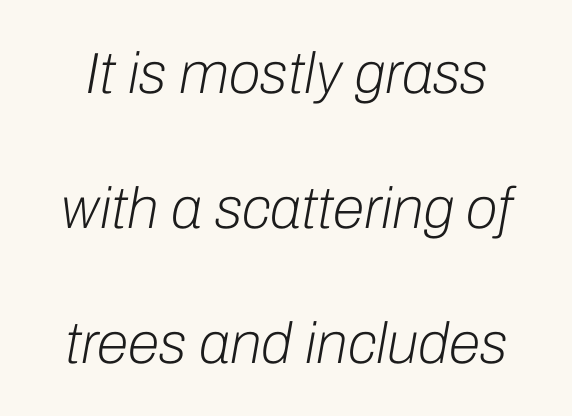
The image shows 58 px light type, italic (leaning right); set loose line spacing (2.33x), normal letter spacing, not underlined; low stroke contrast and a medium x-height.
